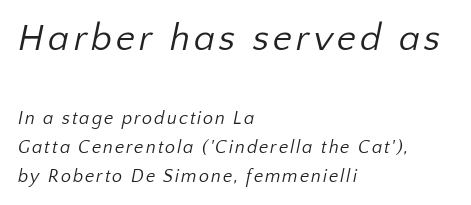
A student would notice the top passage is typeset larger than what follows. Layout note: lines flush left. Underline: absent. Looks like regular typesetting: each glyph gets only the width it needs. Stem width sits at or under what a default text font uses. This rendering employs a face without finishing strokes, i.e., a sans-serif.
